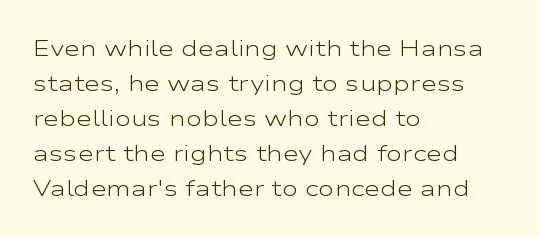
{"italic": "no", "bold": "no", "underline": "no", "align": "left", "line_spacing": "normal", "line_spacing_ratio": 1.59, "letter_spacing": "normal", "letter_spacing_em": 0.0, "glyph_px": 22}
